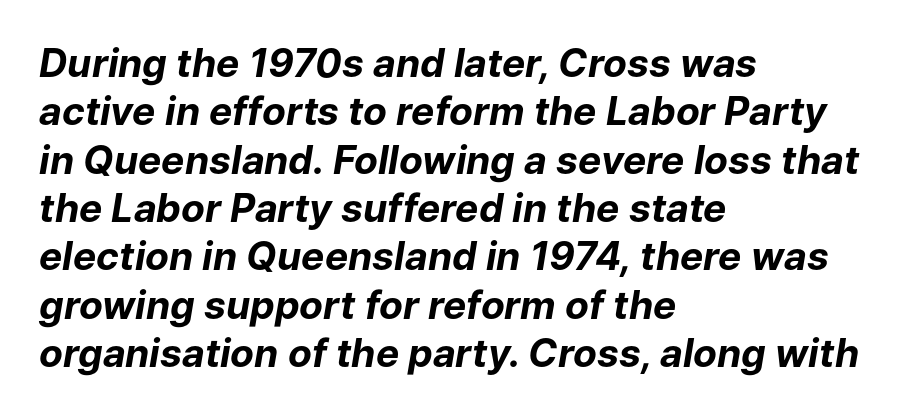
{"italic": "yes", "lean": "right", "slant_degrees": 9, "bold": "yes", "weight": "bold", "width": "normal", "stroke_contrast": "low", "x_height": "medium", "monospaced": "no", "underline": "no", "align": "left", "line_spacing_ratio": 1.24, "letter_spacing": "normal", "letter_spacing_em": 0.0, "glyph_px": 39}
